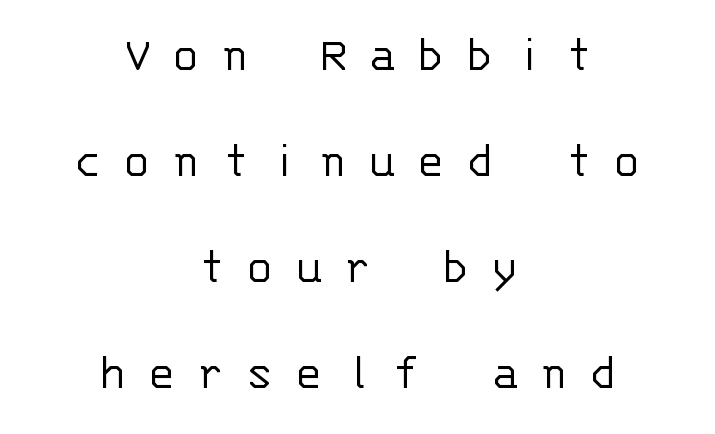
You could fit nearly another row in the gap between these rows. Tracking value appears strongly positive — letters spread wide. No feet cap the strokes, marking this as sans-serif type. On a weight scale, this lands at 450 or below. The paragraph shown floats in the horizontal middle.
